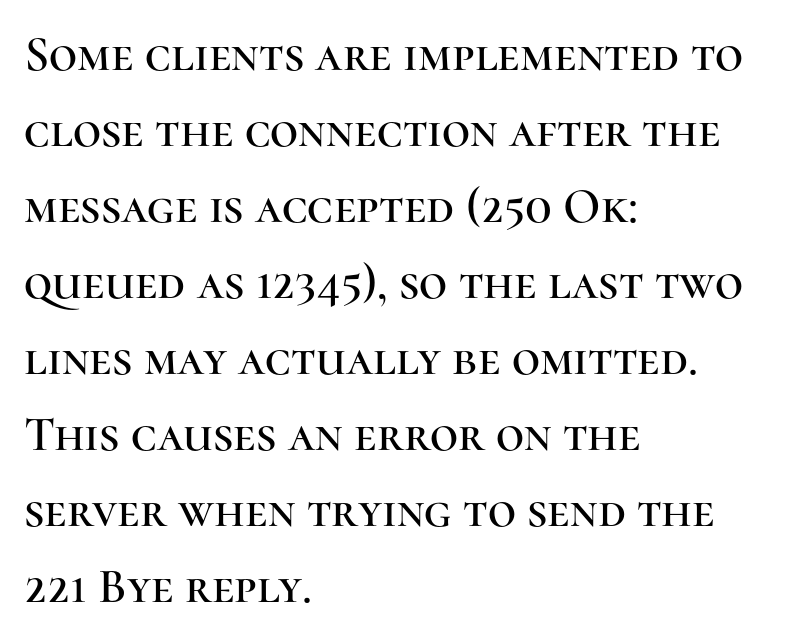
{"serif": "yes", "italic": "no", "width": "normal", "stroke_contrast": "high", "x_height": "medium", "monospaced": "no", "underline": "no", "align": "left", "line_spacing": "normal", "line_spacing_ratio": 1.55, "letter_spacing": "normal", "letter_spacing_em": 0.0, "glyph_px": 49}
